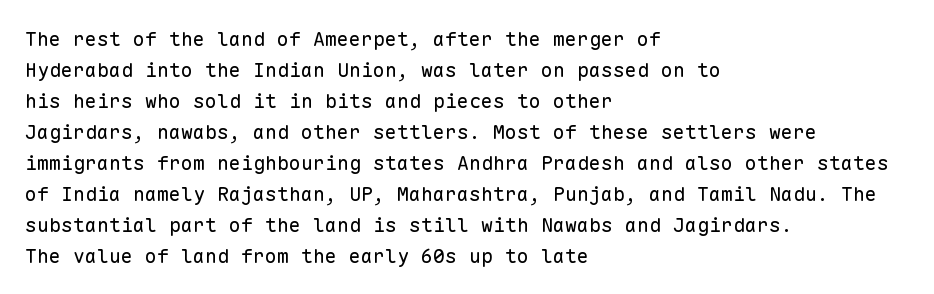
The face looks like a standard text weight, possibly lighter. The type is set solid horizontally, with unmodified tracking. The lettering stays uniformly vertical, giving the passage a roman look. Leading: standard. Casual observation: everything's shoved over to the left.
